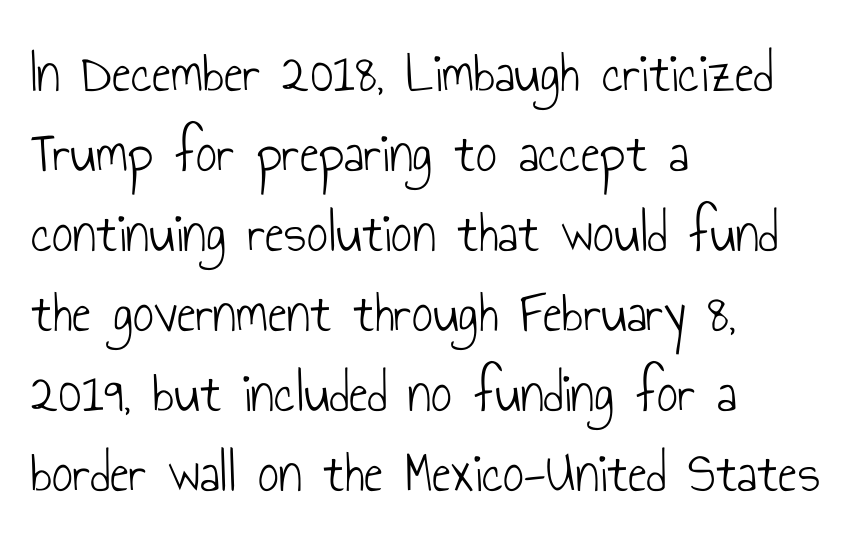
The image shows 58 px light, condensed sans-serif type, upright; set left-aligned, normal line spacing (1.38x), normal letter spacing, not underlined; low stroke contrast and a small x-height.
